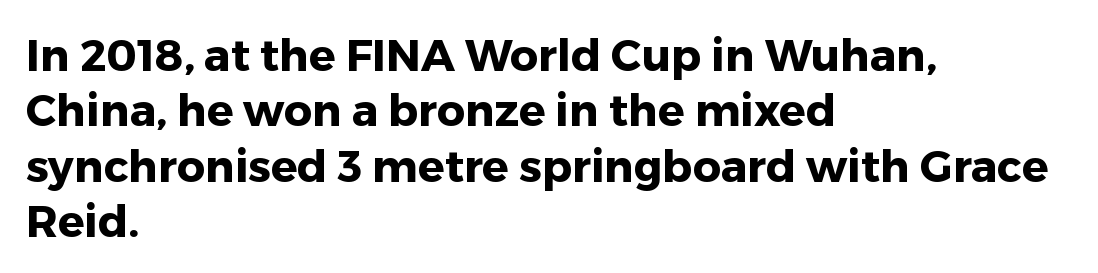
Q: Is the text bold? A: Yes.
Q: Is the text italic (slanted)? A: No, it is upright.
Q: Is the typeface a serif or a sans-serif typeface? A: Sans-serif.
Q: Is the text underlined? A: No.
Q: How is the paragraph aligned? A: Left-aligned.
Q: Is the spacing between letters normal or unusually wide? A: Normal.
Q: Is the spacing between lines tight, normal or loose? A: Normal.
Q: Width (condensed, normal, or wide)? A: Normal.
Q: Stroke contrast? A: Low.
Q: x-height? A: Medium.
Q: Monospaced? A: No.
